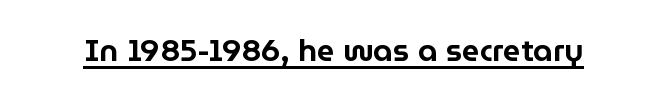
{"serif": "no", "italic": "no", "width": "normal", "stroke_contrast": "low", "x_height": "medium", "monospaced": "no", "underline": "yes", "letter_spacing": "normal", "letter_spacing_em": 0.0, "glyph_px": 31}
